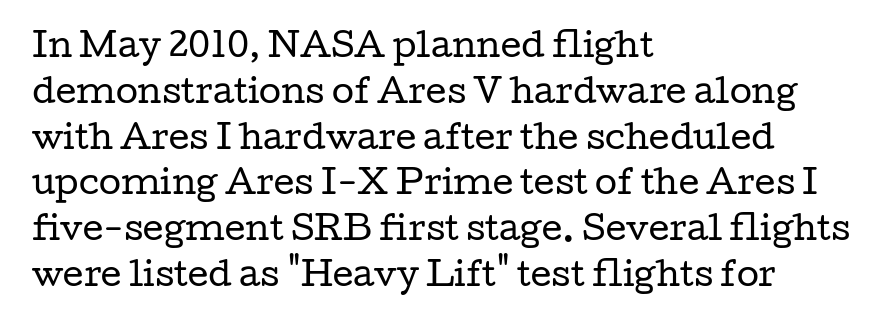
The image shows 32 px regular-weight, wide serif type, upright; set left-aligned, normal line spacing (1.43x), normal letter spacing, not underlined; low stroke contrast and a medium x-height.
